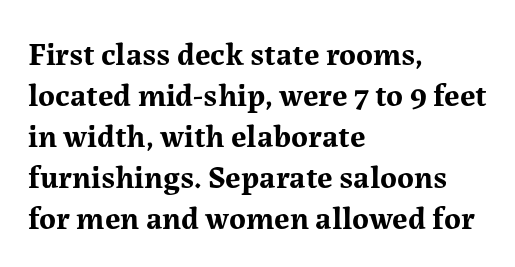
{"serif": "yes", "italic": "no", "bold": "yes", "weight": "bold", "width": "normal", "stroke_contrast": "medium", "x_height": "medium", "monospaced": "no", "underline": "no", "align": "left", "line_spacing": "normal", "line_spacing_ratio": 1.28, "letter_spacing": "normal", "letter_spacing_em": 0.0, "glyph_px": 32}
